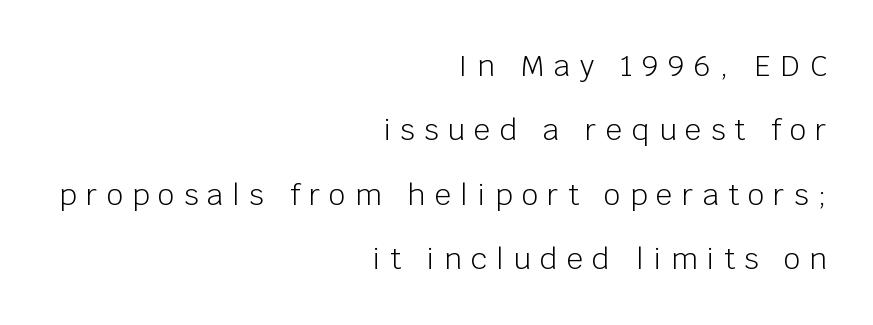
{"serif": "no", "italic": "no", "bold": "no", "weight": "light", "width": "normal", "stroke_contrast": "low", "x_height": "large", "monospaced": "no", "underline": "no", "align": "right", "line_spacing": "loose", "line_spacing_ratio": 2.22, "letter_spacing": "wide", "letter_spacing_em": 0.32, "glyph_px": 29}
